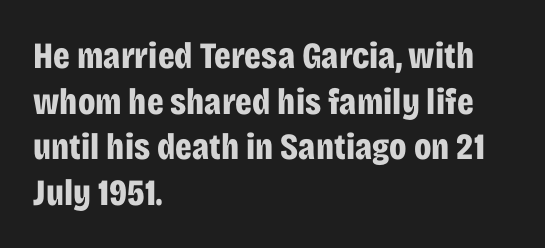
The image shows 37 px bold, condensed sans-serif type, upright; set left-aligned, line spacing 1.23x, normal letter spacing, not underlined; low stroke contrast and a large x-height.
